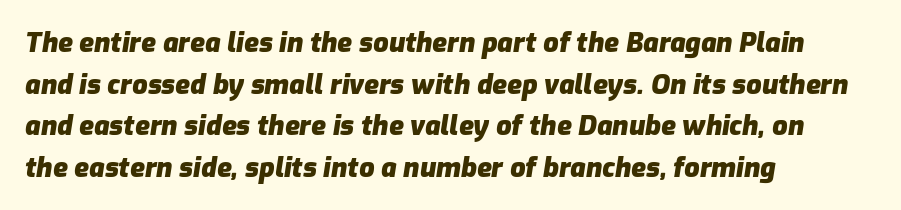
Teacher's note: observe the even left margin — that is flush-left alignment. Each new line begins a customary step beneath the previous one. The specimen omits any rule beneath the text block's lines. How heavy is the stroke? Heavy — this is a bold.
